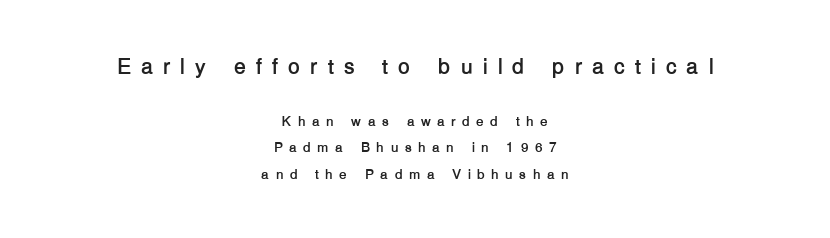
{"italic": "no", "bold": "yes", "underline": "no", "align": "center", "line_spacing": "loose", "line_spacing_ratio": 1.91, "letter_spacing": "wide", "letter_spacing_em": 0.45, "larger_block": "first", "size_ratio": 1.57, "glyph_px": 22}
